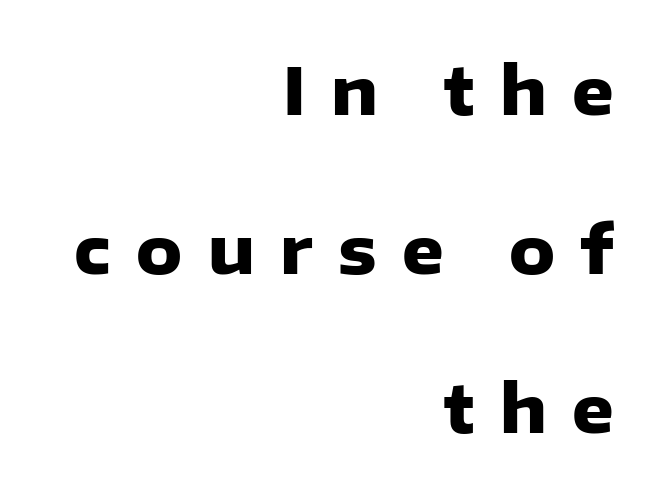
Q: Is the text bold? A: Yes.
Q: Is the text italic (slanted)? A: No, it is upright.
Q: Is the typeface a serif or a sans-serif typeface? A: Sans-serif.
Q: Is the text underlined? A: No.
Q: How is the paragraph aligned? A: Right-aligned.
Q: Is the spacing between letters normal or unusually wide? A: Unusually wide.
Q: Is the spacing between lines tight, normal or loose? A: Loose.
Q: Width (condensed, normal, or wide)? A: Normal.
Q: Stroke contrast? A: Low.
Q: x-height? A: Medium.
Q: Monospaced? A: No.
